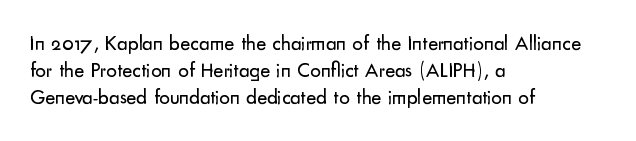
The passage shown is not underscored anywhere. Summary of vertical rhythm: regular, with standard interline spacing. The rag falls on the right side of this text block. Notice how the stems are strictly vertical — no italics here. Vertical stems look standard width or narrower in stroke.
